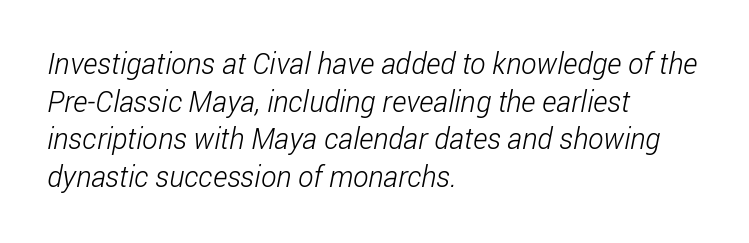
{"serif": "no", "bold": "no", "weight": "light", "width": "condensed", "stroke_contrast": "low", "x_height": "medium", "monospaced": "no", "underline": "no", "align": "left", "line_spacing": "normal", "line_spacing_ratio": 1.3, "letter_spacing": "normal", "letter_spacing_em": 0.0, "glyph_px": 29}
